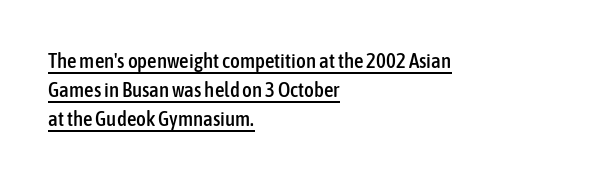
The image shows 21 px text type, upright; set left-aligned, normal line spacing (1.39x), normal letter spacing, underlined.
